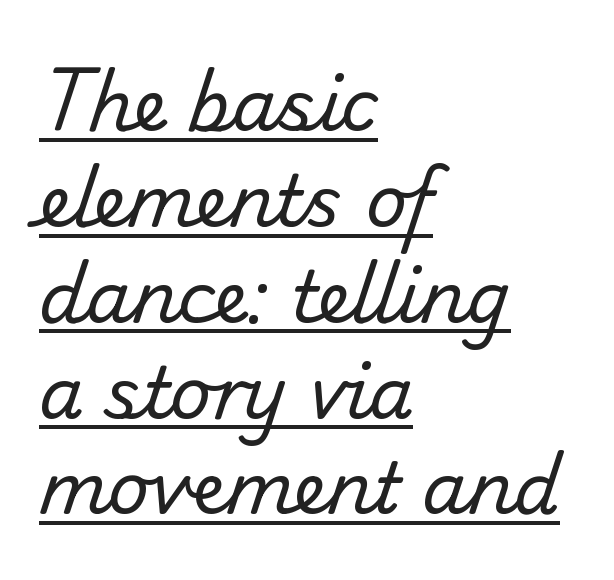
Q: Is the text bold? A: No.
Q: Is the typeface a serif or a sans-serif typeface? A: Sans-serif.
Q: Is the text underlined? A: Yes.
Q: How is the paragraph aligned? A: Left-aligned.
Q: Is the spacing between letters normal or unusually wide? A: Normal.
Q: Is the spacing between lines tight, normal or loose? A: Normal.
Q: Width (condensed, normal, or wide)? A: Normal.
Q: Stroke contrast? A: Low.
Q: x-height? A: Small.
Q: Monospaced? A: No.
